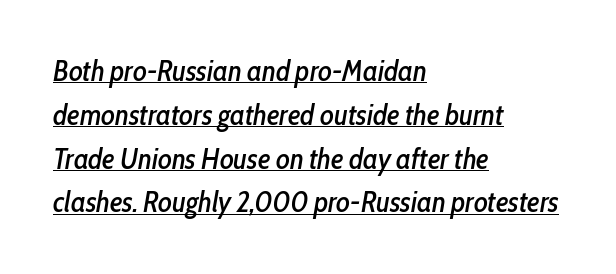
{"italic": "yes", "lean": "right", "slant_degrees": 10, "width": "condensed", "stroke_contrast": "low", "x_height": "medium", "monospaced": "no", "underline": "yes", "align": "left", "line_spacing": "normal", "line_spacing_ratio": 1.51, "letter_spacing": "normal", "letter_spacing_em": 0.0, "glyph_px": 29}
